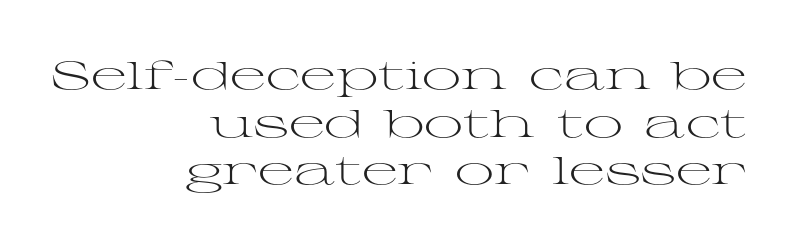
Q: Is the text bold? A: No.
Q: Is the text italic (slanted)? A: No, it is upright.
Q: Is the typeface a serif or a sans-serif typeface? A: Serif.
Q: Is the text underlined? A: No.
Q: How is the paragraph aligned? A: Right-aligned.
Q: Is the spacing between letters normal or unusually wide? A: Normal.
Q: Width (condensed, normal, or wide)? A: Wide.
Q: Stroke contrast? A: Medium.
Q: x-height? A: Medium.
Q: Monospaced? A: No.
